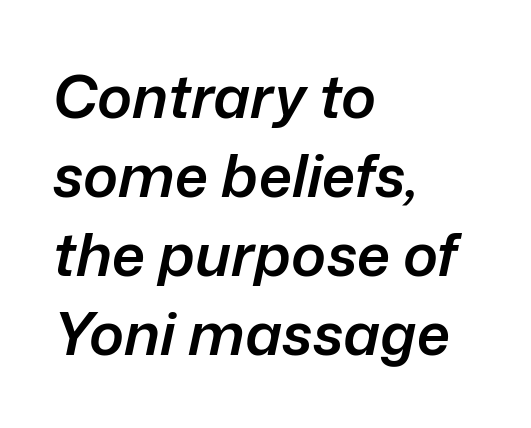
Look at the tracking — it's just the regular setting, nothing added. Descenders are the only things crossing below the line. The paragraph has a hard left edge and a soft right edge. Each letter keeps its own natural width here, so spacing adapts to shape. An italicized treatment has been applied to the whole sample.
